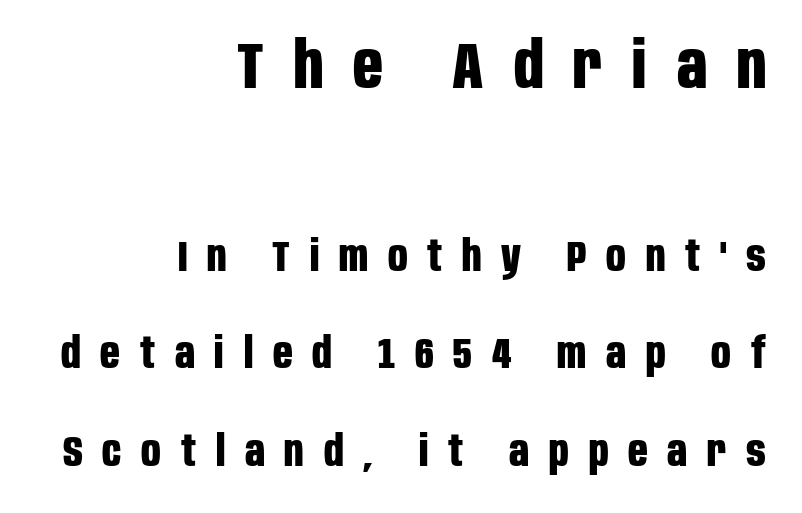
Q: Is the text bold? A: Yes.
Q: Is the text italic (slanted)? A: No, it is upright.
Q: Is the typeface a serif or a sans-serif typeface? A: Sans-serif.
Q: Is the text underlined? A: No.
Q: How is the paragraph aligned? A: Right-aligned.
Q: Is the spacing between letters normal or unusually wide? A: Unusually wide.
Q: Is the spacing between lines tight, normal or loose? A: Loose.
Q: Which block of text is set in a larger size, the first (top) or the second (bottom)? A: The first (top) one.
Q: Width (condensed, normal, or wide)? A: Condensed.
Q: Stroke contrast? A: Low.
Q: x-height? A: Large.
Q: Monospaced? A: No.
